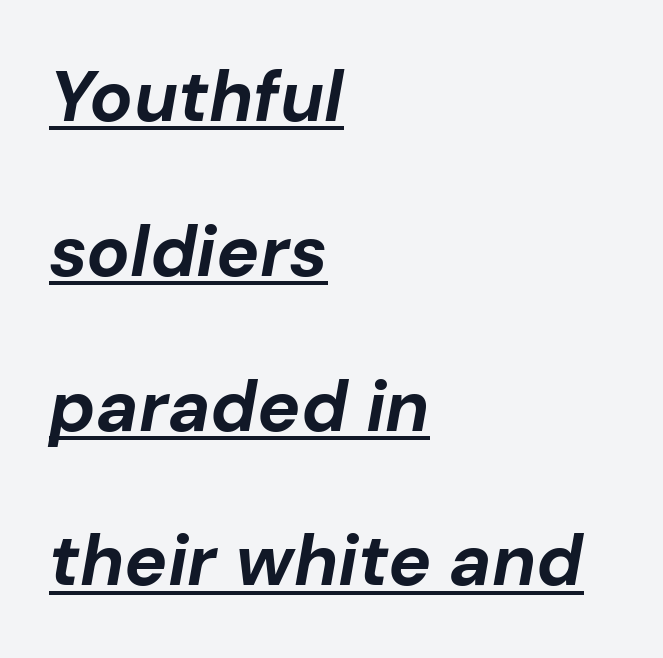
Q: Is the text bold? A: Yes.
Q: Is the text italic (slanted)? A: Yes, it leans right by about 10 degrees.
Q: Is the text underlined? A: Yes.
Q: How is the paragraph aligned? A: Left-aligned.
Q: Is the spacing between letters normal or unusually wide? A: Normal.
Q: Is the spacing between lines tight, normal or loose? A: Loose.
Q: Width (condensed, normal, or wide)? A: Normal.
Q: Stroke contrast? A: Low.
Q: x-height? A: Medium.
Q: Monospaced? A: No.
